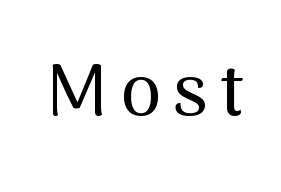
The image shows 73 px sans-serif type, upright; set not underlined; medium stroke contrast and a medium x-height.
